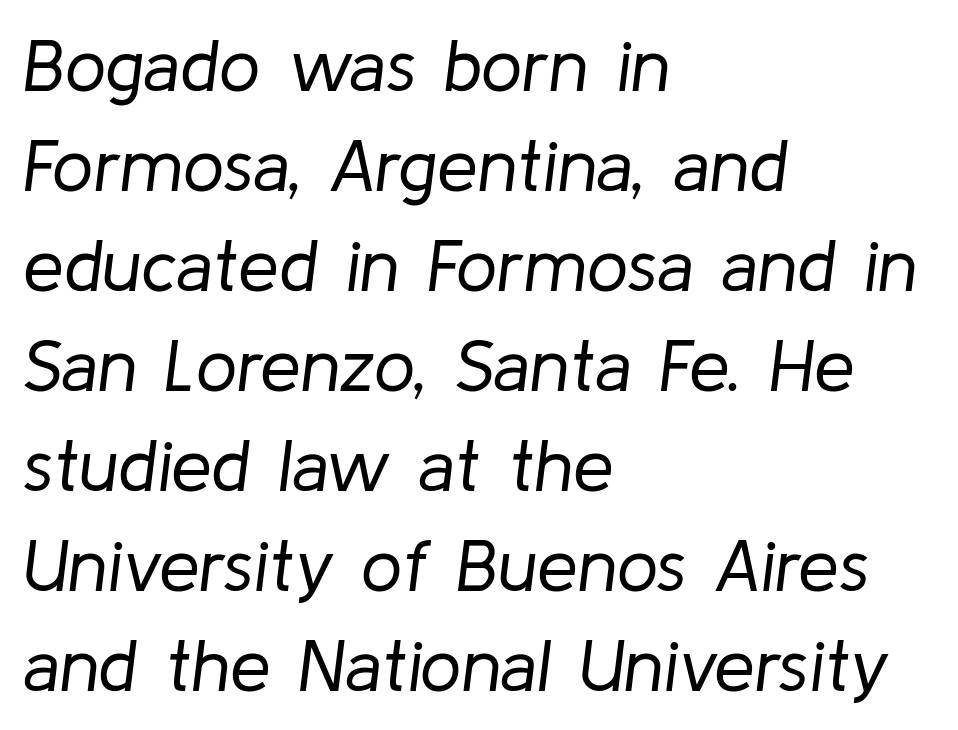
{"italic": "yes", "lean": "right", "slant_degrees": 8, "bold": "no", "weight": "regular", "width": "normal", "stroke_contrast": "low", "x_height": "medium", "monospaced": "no", "underline": "no", "align": "left", "line_spacing": "normal", "line_spacing_ratio": 1.37, "letter_spacing": "normal", "letter_spacing_em": 0.0, "glyph_px": 73}
